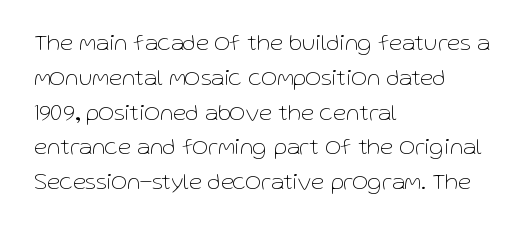
Q: Is the text bold? A: No.
Q: Is the text italic (slanted)? A: No, it is upright.
Q: Is the text underlined? A: No.
Q: How is the paragraph aligned? A: Left-aligned.
Q: Is the spacing between letters normal or unusually wide? A: Normal.
Q: Is the spacing between lines tight, normal or loose? A: Normal.
